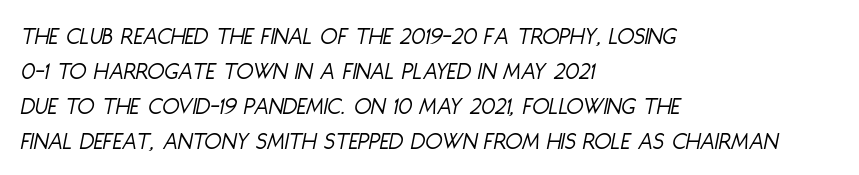
Q: Is the text bold? A: No.
Q: Is the text italic (slanted)? A: Yes, it leans right by about 11 degrees.
Q: Is the text underlined? A: No.
Q: How is the paragraph aligned? A: Left-aligned.
Q: Is the spacing between letters normal or unusually wide? A: Normal.
Q: Is the spacing between lines tight, normal or loose? A: Normal.
